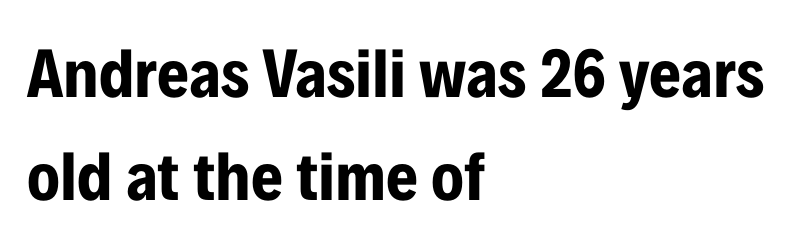
{"serif": "no", "italic": "no", "bold": "yes", "weight": "bold", "width": "condensed", "stroke_contrast": "low", "x_height": "medium", "monospaced": "no", "underline": "no", "align": "left", "line_spacing": "normal", "line_spacing_ratio": 1.5, "letter_spacing": "normal", "letter_spacing_em": 0.0, "glyph_px": 69}
